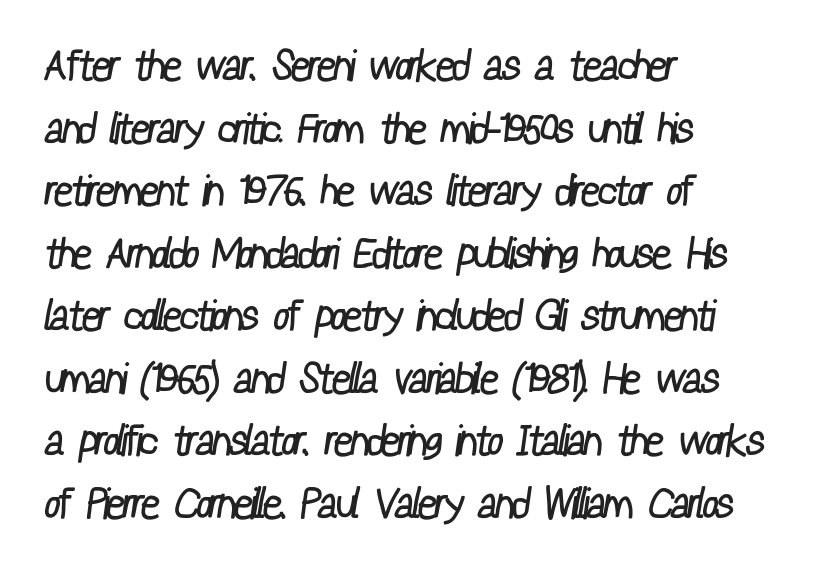
The image shows 42 px regular-weight, condensed sans-serif type; set left-aligned, normal line spacing (1.49x), normal letter spacing, not underlined; low stroke contrast and a medium x-height.
